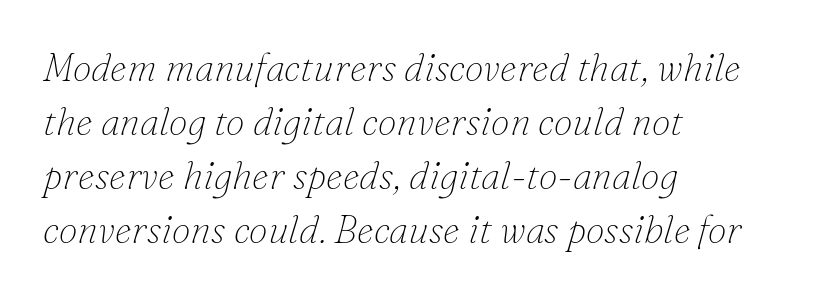
{"serif": "yes", "italic": "yes", "lean": "right", "slant_degrees": 16, "bold": "no", "weight": "thin", "width": "normal", "stroke_contrast": "low", "x_height": "small", "monospaced": "no", "underline": "no", "align": "left", "line_spacing": "normal", "line_spacing_ratio": 1.42, "letter_spacing": "normal", "letter_spacing_em": 0.0, "glyph_px": 38}
